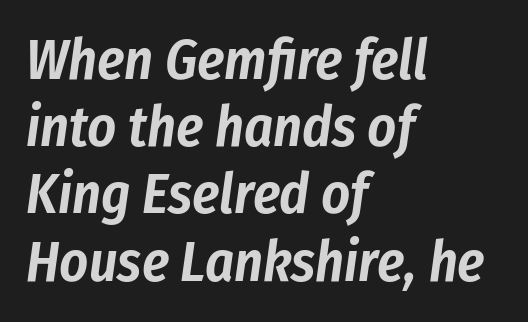
The image shows 56 px condensed type, italic (leaning right); set left-aligned, line spacing 1.2x, normal letter spacing, not underlined; low stroke contrast and a medium x-height.
